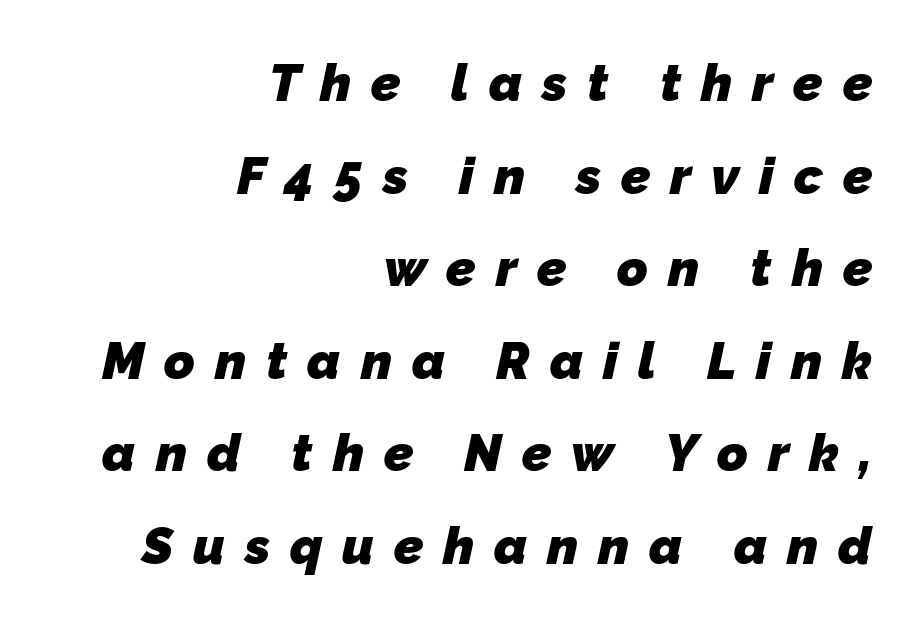
The glyphs have the mass of a bold cut. Nobody drew a line under any word here. Right-aligned paragraph, ragged on the left. Regarding serifs, this sample does without them. You could only call the tracking loose — the letters float apart. This sample has the flowing, uneven cadence of proportional lettering.
